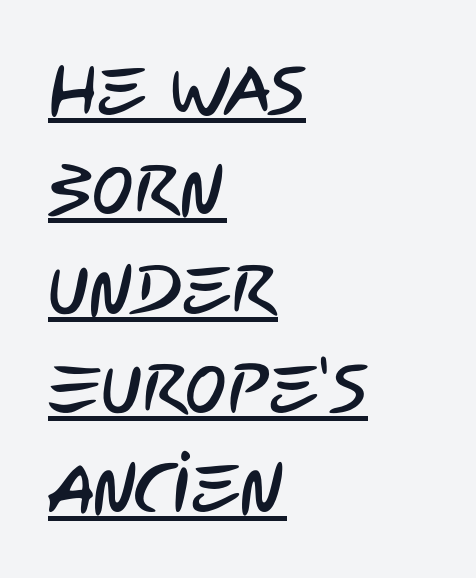
{"serif": "no", "width": "condensed", "stroke_contrast": "low", "x_height": "large", "monospaced": "no", "underline": "yes", "align": "left", "line_spacing": "normal", "line_spacing_ratio": 1.44, "letter_spacing": "normal", "letter_spacing_em": 0.0, "glyph_px": 69}
